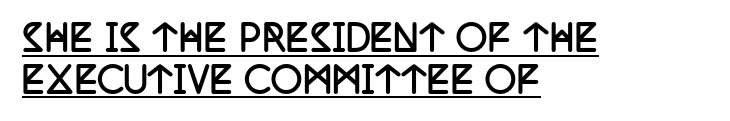
Q: Is the text bold? A: Yes.
Q: Is the text italic (slanted)? A: No, it is upright.
Q: Is the typeface a serif or a sans-serif typeface? A: Serif.
Q: Is the text underlined? A: Yes.
Q: How is the paragraph aligned? A: Left-aligned.
Q: Is the spacing between letters normal or unusually wide? A: Normal.
Q: Width (condensed, normal, or wide)? A: Condensed.
Q: Stroke contrast? A: Low.
Q: x-height? A: Large.
Q: Monospaced? A: No.
